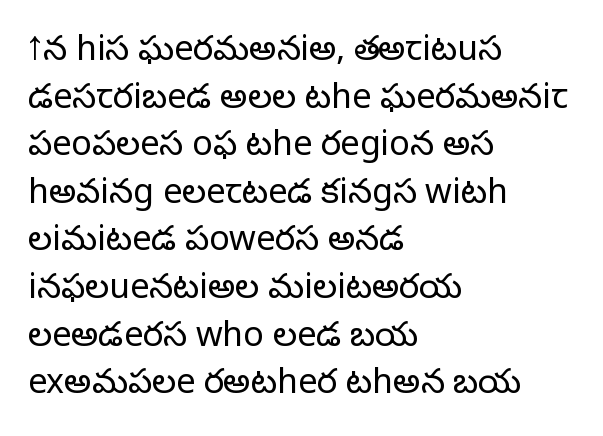
Q: Is the text bold? A: No.
Q: Is the text italic (slanted)? A: No, it is upright.
Q: Is the typeface a serif or a sans-serif typeface? A: Sans-serif.
Q: Is the text underlined? A: No.
Q: How is the paragraph aligned? A: Left-aligned.
Q: Is the spacing between letters normal or unusually wide? A: Normal.
Q: Is the spacing between lines tight, normal or loose? A: Normal.
Q: Width (condensed, normal, or wide)? A: Normal.
Q: Stroke contrast? A: Low.
Q: x-height? A: Medium.
Q: Monospaced? A: No.
